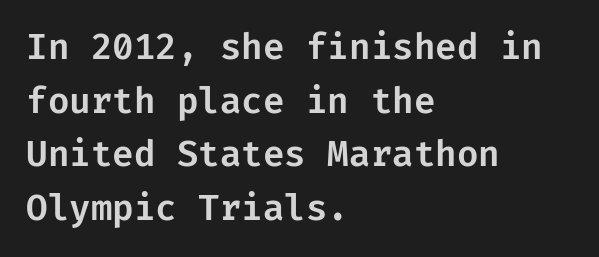
{"serif": "no", "italic": "no", "width": "normal", "stroke_contrast": "low", "x_height": "medium", "underline": "no", "align": "left", "line_spacing": "normal", "line_spacing_ratio": 1.53, "letter_spacing": "normal", "letter_spacing_em": 0.0, "glyph_px": 35}
